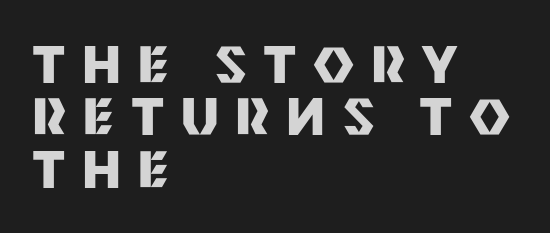
The image shows 50 px heavy sans-serif type, upright; set left-aligned, tight line spacing (1.05x), unusually wide letter spacing (+0.35 em), not underlined; medium stroke contrast and a large x-height.
